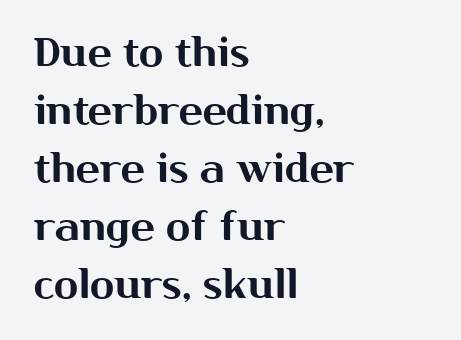
Q: Is the text italic (slanted)? A: No, it is upright.
Q: Is the typeface a serif or a sans-serif typeface? A: Sans-serif.
Q: Is the text underlined? A: No.
Q: How is the paragraph aligned? A: Left-aligned.
Q: Is the spacing between letters normal or unusually wide? A: Normal.
Q: Is the spacing between lines tight, normal or loose? A: Normal.
Q: Width (condensed, normal, or wide)? A: Normal.
Q: Stroke contrast? A: Medium.
Q: x-height? A: Medium.
Q: Monospaced? A: No.
